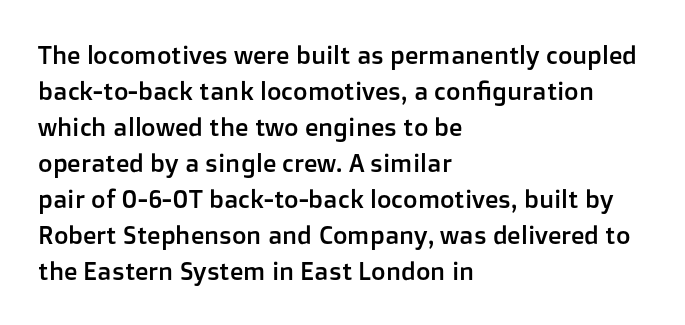
Vertically, the passage feels balanced, rows spaced as you'd expect. Every character sits straight up, as roman type does. A typesetter would call this zero additional tracking. Each line starts at the same left margin while the right side varies. Descenders are the only things crossing below the line.
